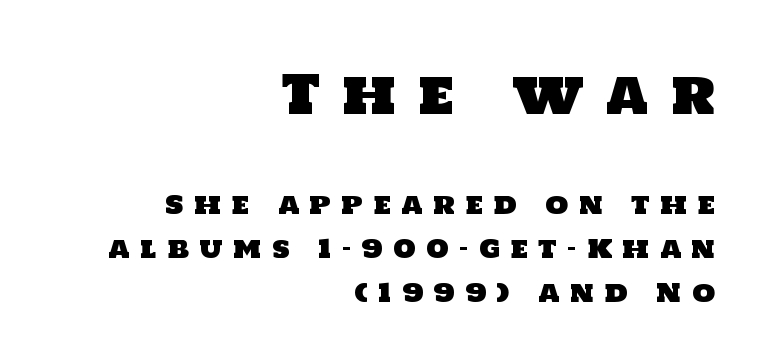
{"serif": "no", "width": "normal", "stroke_contrast": "low", "x_height": "large", "monospaced": "no", "underline": "no", "align": "right", "line_spacing": "normal", "line_spacing_ratio": 1.69, "letter_spacing": "wide", "letter_spacing_em": 0.4, "larger_block": "first", "size_ratio": 2.04, "glyph_px": 53}
